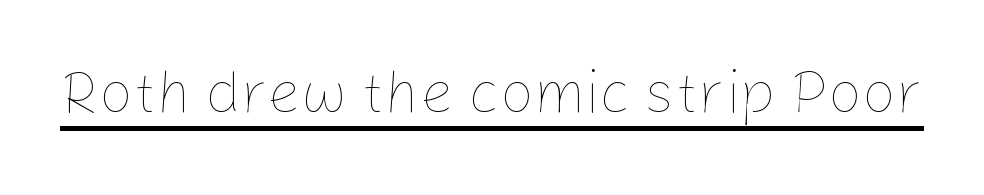
What stands out about the letter spacing? Nothing — it is the standard amount. Stems here are at most as thick as an everyday book face. This is the regular roman posture of the typeface. The rendering uses natural spacing where letterforms have individual widths. Does a line run under the words? Yes, clearly.
